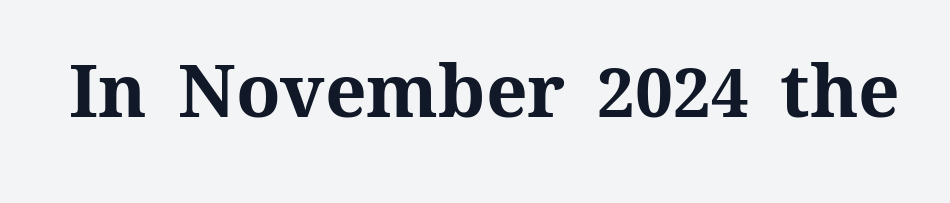
Short note: letters normally spaced. Varying glyph widths throughout — classic text-font behaviour. No word sits above an underline. Quick note: not italic, upright. A full-strength bold gives these letters their thick strokes.
